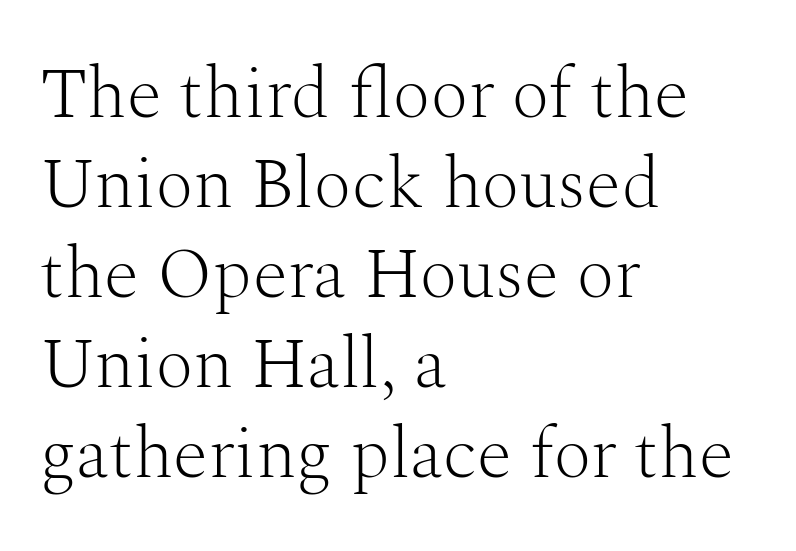
You can tell it's not italic because the verticals are truly vertical. Does the copy run flush right? No — it runs flush left. Note the varied advance widths — an 'i' is clearly narrower than an 'm'. A light-to-regular cut is what we see here. Is the letter spacing exaggerated? No — it looks like the ordinary default.
